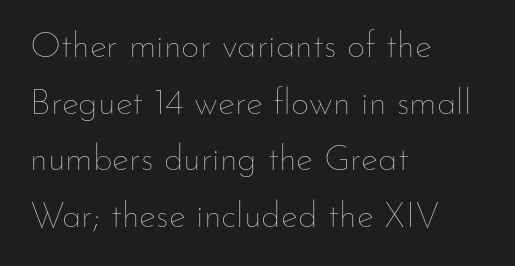
The image shows 36 px thin type, upright; set left-aligned, normal line spacing (1.57x), normal letter spacing, not underlined; low stroke contrast and a small x-height.
